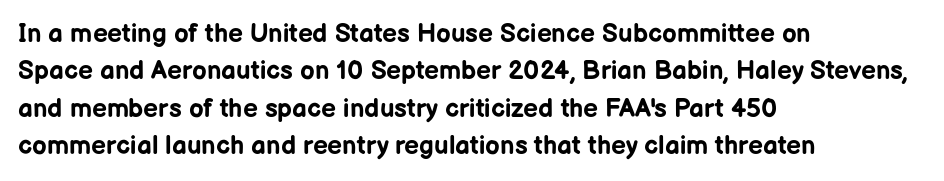
When letters stand straight like this, we call the style roman or upright. A clean baseline with only descenders dipping below it. Horizontally, the lines are justified to the leading edge only. Is there much room between lines? A standard amount, neither cramped nor airy.
